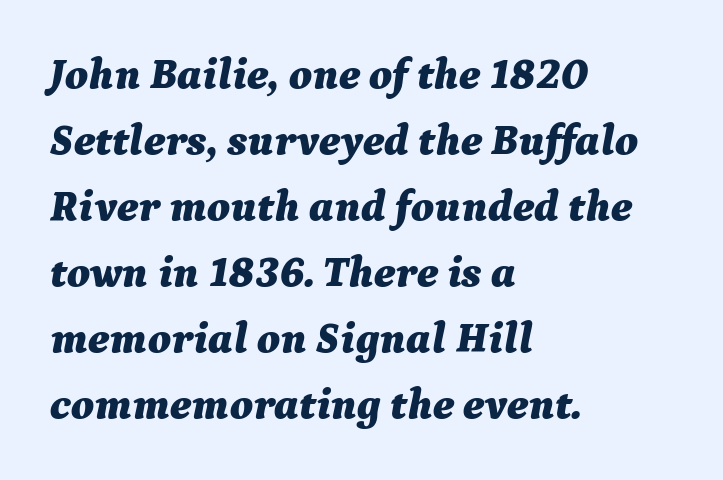
{"italic": "yes", "lean": "right", "slant_degrees": 9, "bold": "yes", "weight": "bold", "width": "normal", "stroke_contrast": "medium", "x_height": "medium", "monospaced": "no", "underline": "no", "align": "left", "line_spacing": "normal", "line_spacing_ratio": 1.5, "letter_spacing": "normal", "letter_spacing_em": 0.0, "glyph_px": 44}
